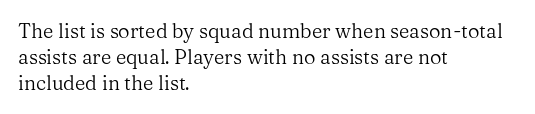
{"italic": "no", "bold": "no", "underline": "no", "align": "left", "line_spacing": "normal", "line_spacing_ratio": 1.29, "letter_spacing": "normal", "letter_spacing_em": 0.0, "glyph_px": 20}
